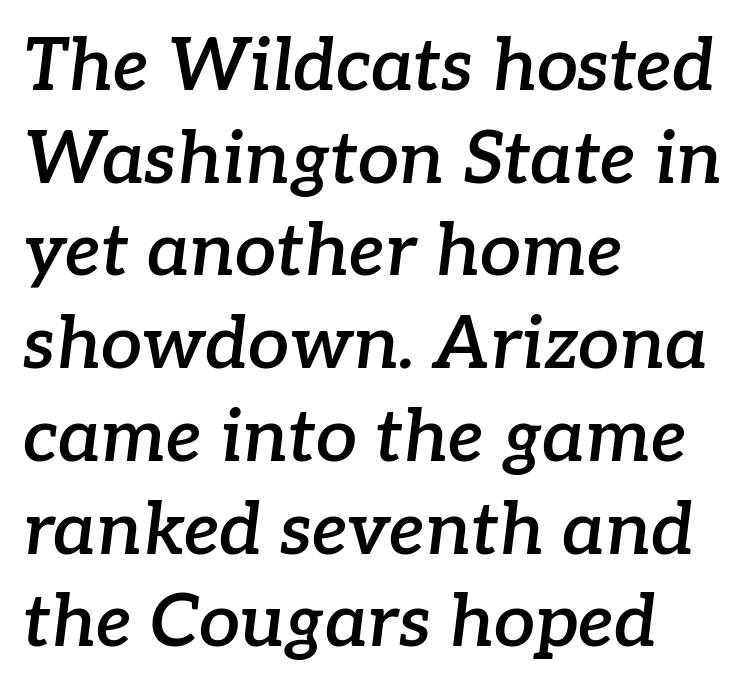
The image shows 73 px semibold serif type, italic (leaning right); set left-aligned, normal line spacing (1.27x), normal letter spacing, not underlined; low stroke contrast and a medium x-height.
